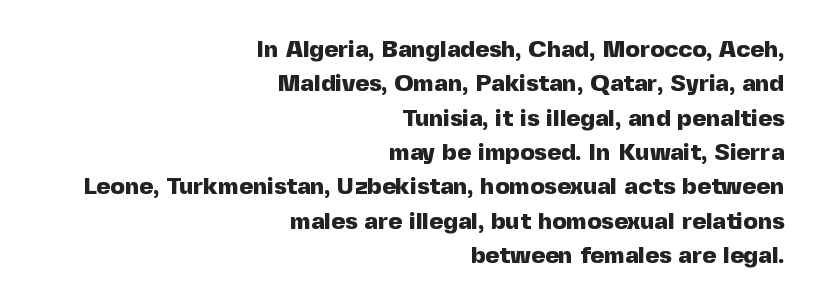
The image shows 24 px bold type, upright; set right-aligned, normal line spacing (1.43x), normal letter spacing, not underlined.
